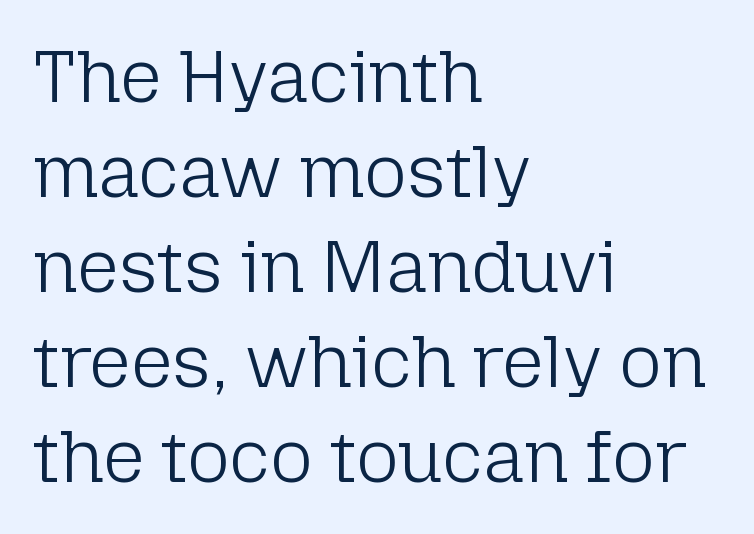
The image shows 73 px light sans-serif type, upright; set left-aligned, normal line spacing (1.3x), normal letter spacing, not underlined; low stroke contrast and a medium x-height.
